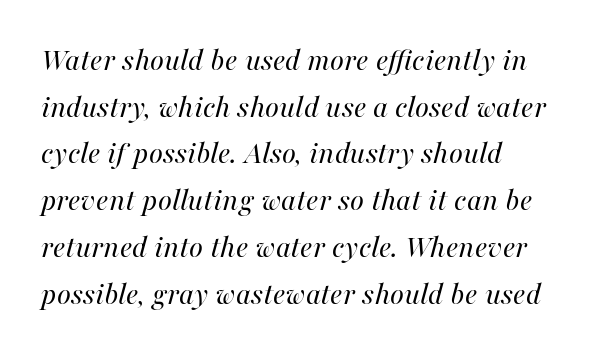
The image shows 32 px regular-weight type, italic (leaning right); set normal line spacing (1.46x), normal letter spacing, not underlined; high stroke contrast and a medium x-height.
